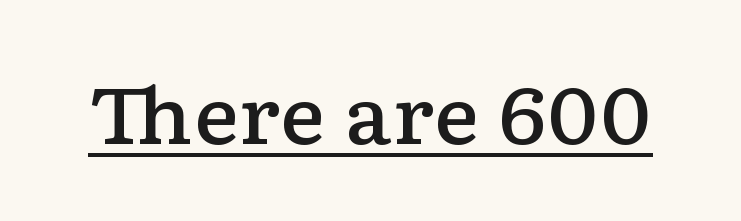
{"serif": "yes", "italic": "no", "bold": "semi", "weight": "semibold", "width": "wide", "stroke_contrast": "low", "x_height": "medium", "monospaced": "no", "underline": "yes", "letter_spacing": "normal", "letter_spacing_em": 0.0, "glyph_px": 78}
